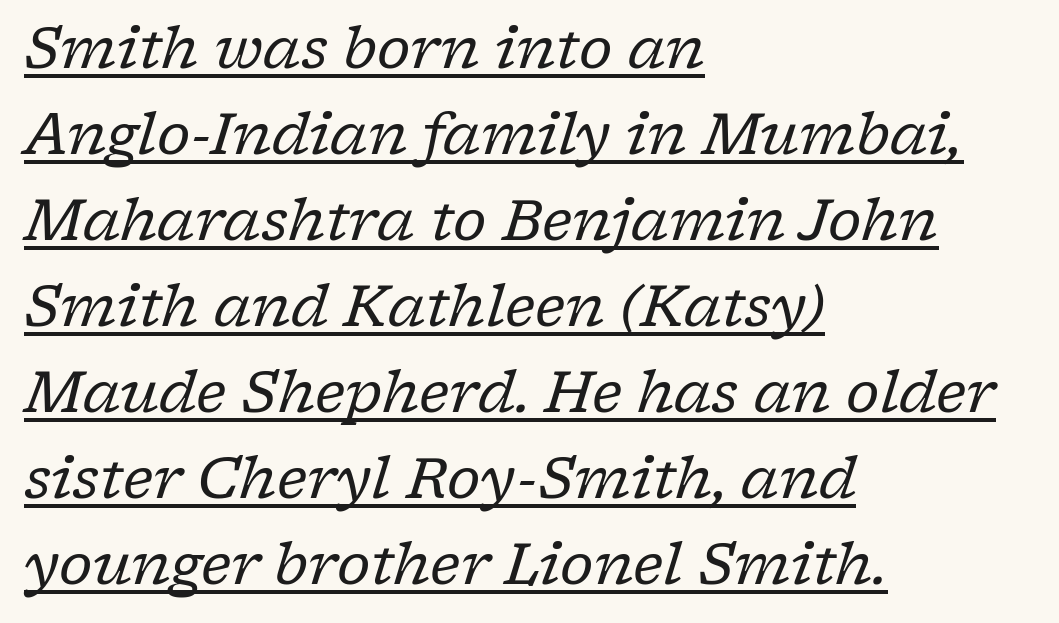
You can tell it's italic because the verticals aren't actually vertical. Unlike a clean sans, this face finishes its strokes with serifs. The strokes carry an ordinary text weight at most. Caption: lettering with a line underneath.
